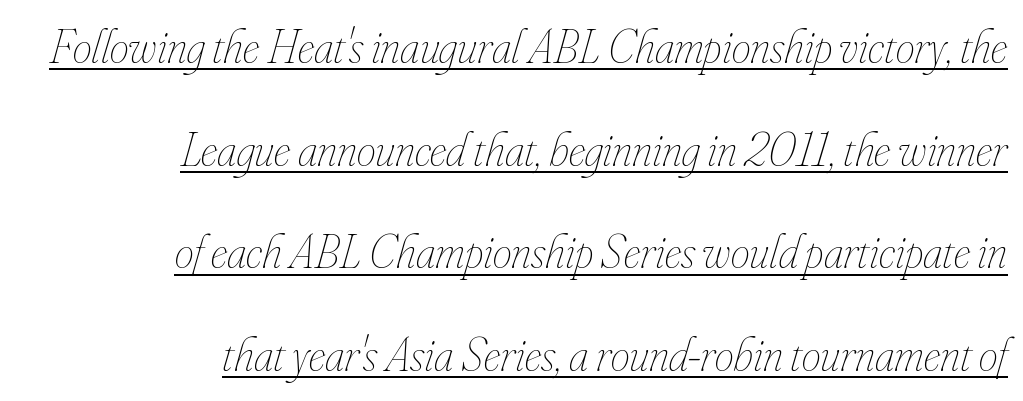
The image shows 48 px thin, condensed type, italic (leaning right); set right-aligned, loose line spacing (2.14x), normal letter spacing, underlined; low stroke contrast and a small x-height.
